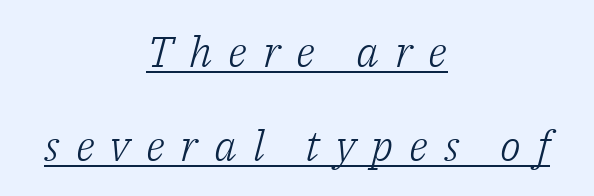
Think standard paragraph weight, or any step lighter than that. The rendering uses the underline text-decoration. The face used here is rendered with a markedly widened letterfit. The rendering uses a large line-height, opening up the rows. The rendering uses natural spacing where letterforms have individual widths.
